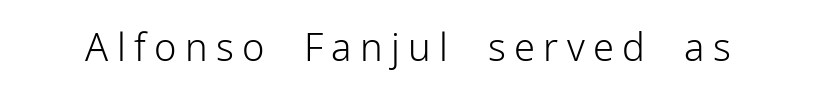
Q: Is the text bold? A: No.
Q: Is the text italic (slanted)? A: No, it is upright.
Q: Is the typeface a serif or a sans-serif typeface? A: Sans-serif.
Q: Is the text underlined? A: No.
Q: Is the spacing between letters normal or unusually wide? A: Unusually wide.
Q: Width (condensed, normal, or wide)? A: Normal.
Q: Stroke contrast? A: Low.
Q: x-height? A: Medium.
Q: Monospaced? A: No.
